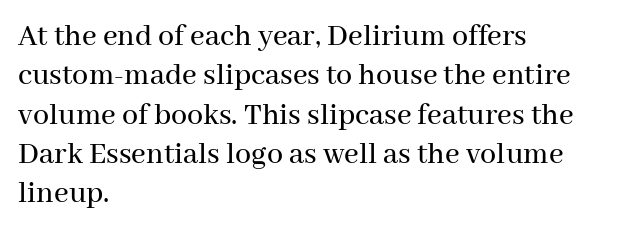
The image shows 32 px serif type, upright; set left-aligned, line spacing 1.23x, normal letter spacing, not underlined; medium stroke contrast and a medium x-height.
